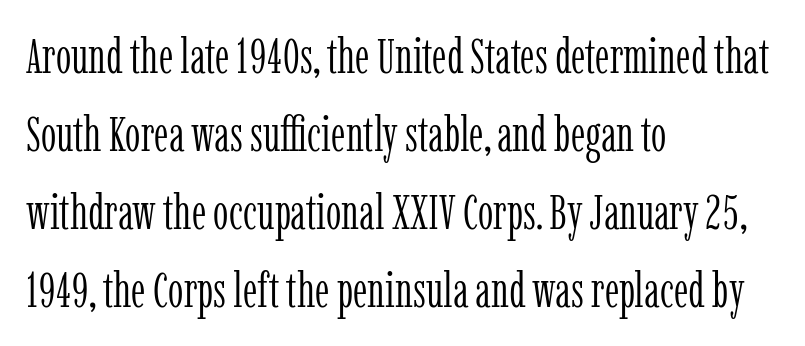
The image shows 49 px light, condensed serif type, upright; set left-aligned, normal line spacing (1.59x), normal letter spacing, not underlined; low stroke contrast and a medium x-height.
